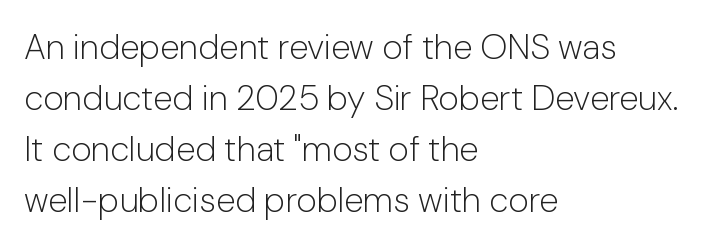
The font's upright variant was chosen for this text. Alignment: flush left. Stroke terminals: plain, sans-serif. These lines sit exactly where default settings would place them. The characters are drawn with everyday or finer stroke widths. The baseline area is clear.
